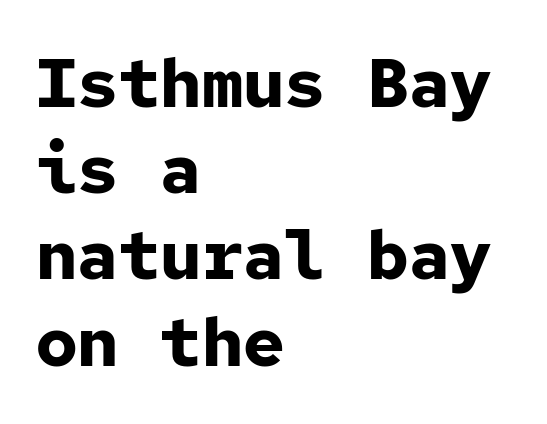
The paragraph shown leans on its left margin. Do the letters lean? They stand straight. Short note: letters normally spaced. This sample has the even, mechanical cadence of fixed-width lettering. The letters carry no serifs — their stems end cleanly without finishing strokes.
